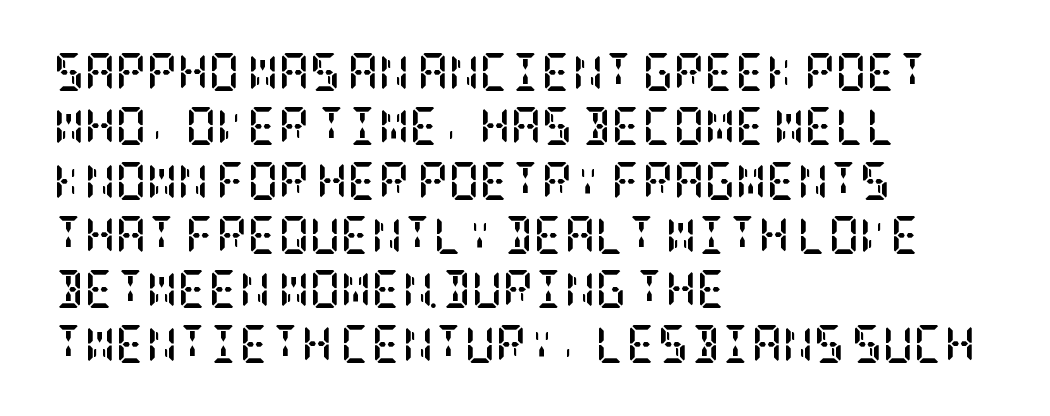
Is there much room between lines? A standard amount, neither cramped nor airy. Leftover space on each line is placed entirely after the last word. Classification — serif. A typesetter would call this zero additional tracking. Ordinary non-slanted type is in use. Look at the stroke-to-counter ratio: heavy, a bold.
